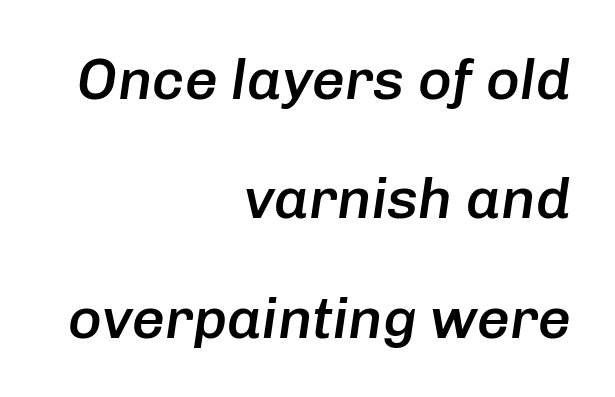
{"italic": "yes", "lean": "right", "slant_degrees": 8, "bold": "semi", "weight": "semibold", "width": "normal", "stroke_contrast": "low", "x_height": "medium", "monospaced": "no", "underline": "no", "align": "right", "line_spacing": "loose", "line_spacing_ratio": 2.06, "letter_spacing": "normal", "letter_spacing_em": 0.0, "glyph_px": 58}
